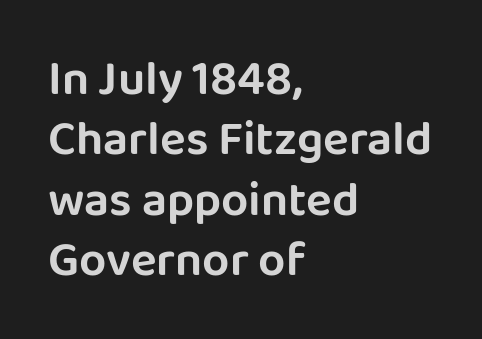
{"serif": "no", "italic": "no", "width": "normal", "stroke_contrast": "low", "x_height": "large", "monospaced": "no", "underline": "no", "align": "left", "line_spacing": "normal", "line_spacing_ratio": 1.26, "letter_spacing": "normal", "letter_spacing_em": 0.0, "glyph_px": 48}
